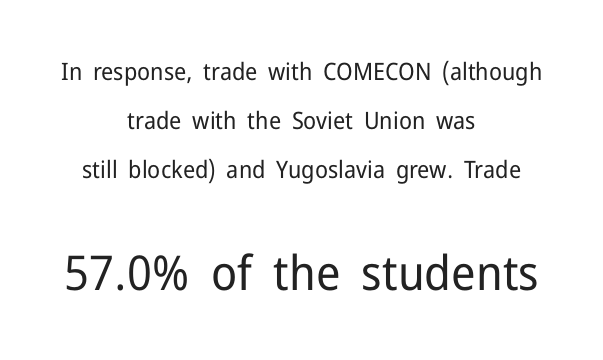
{"serif": "no", "italic": "no", "bold": "no", "weight": "regular", "width": "normal", "stroke_contrast": "low", "x_height": "medium", "monospaced": "no", "underline": "no", "align": "center", "line_spacing": "loose", "line_spacing_ratio": 2.05, "letter_spacing": "normal", "letter_spacing_em": 0.0, "larger_block": "second", "size_ratio": 2.0, "glyph_px": 48}
